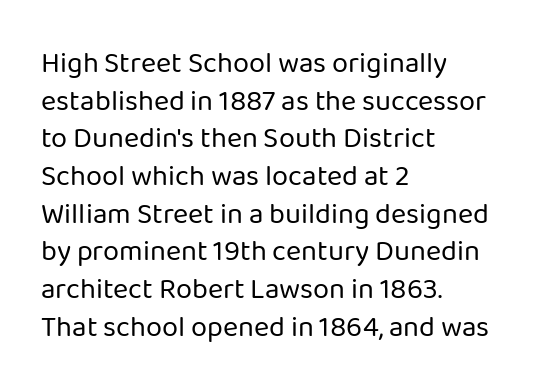
The image shows 29 px regular-weight sans-serif type, upright; set left-aligned, normal line spacing (1.3x), normal letter spacing, not underlined; low stroke contrast and a medium x-height.
